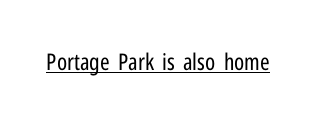
Students, observe the line beneath the letters — that is underlining. You can tell it's not italic because the verticals are truly vertical. Stems here are at most as thick as an everyday book face. Between one letter and the next there's only the usual sliver of space.
